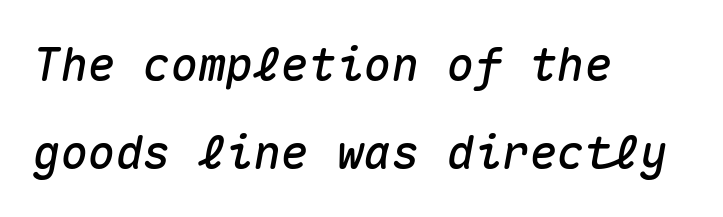
{"italic": "yes", "lean": "right", "slant_degrees": 10, "width": "normal", "stroke_contrast": "medium", "x_height": "medium", "monospaced": "yes", "underline": "no", "align": "left", "line_spacing": "loose", "line_spacing_ratio": 1.91, "letter_spacing": "normal", "letter_spacing_em": 0.0, "glyph_px": 46}
